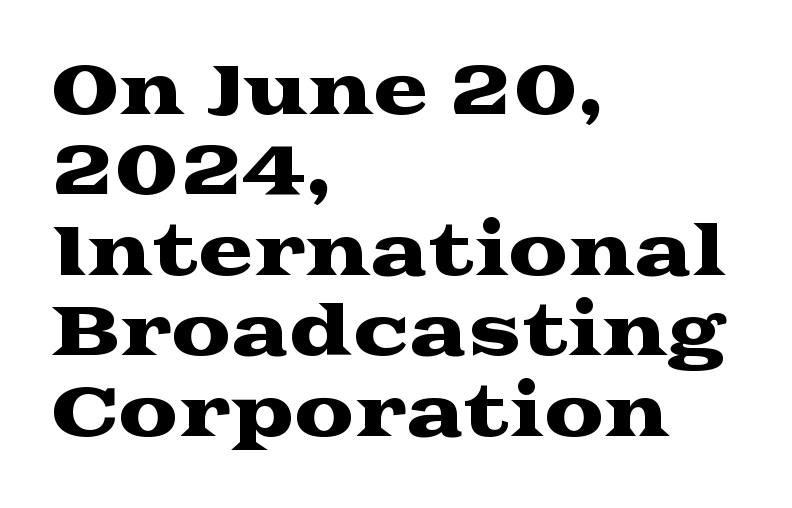
The image shows 67 px wide serif type, upright; set left-aligned, line spacing 1.2x, normal letter spacing, not underlined; medium stroke contrast and a medium x-height.
